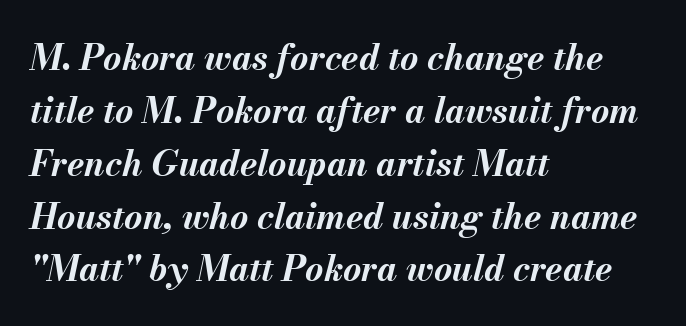
Q: Is the text bold? A: Yes.
Q: Is the text italic (slanted)? A: Yes, it leans right by about 13 degrees.
Q: Is the text underlined? A: No.
Q: How is the paragraph aligned? A: Left-aligned.
Q: Is the spacing between letters normal or unusually wide? A: Normal.
Q: Is the spacing between lines tight, normal or loose? A: Normal.
Q: Width (condensed, normal, or wide)? A: Normal.
Q: Stroke contrast? A: Medium.
Q: x-height? A: Small.
Q: Monospaced? A: No.
